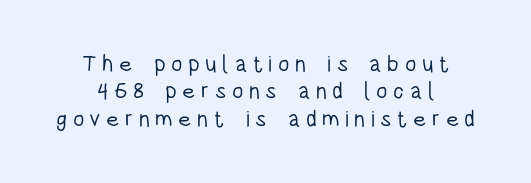
The image shows 23 px text type, upright; set line spacing 1.19x, unusually wide letter spacing (+0.24 em), not underlined.
